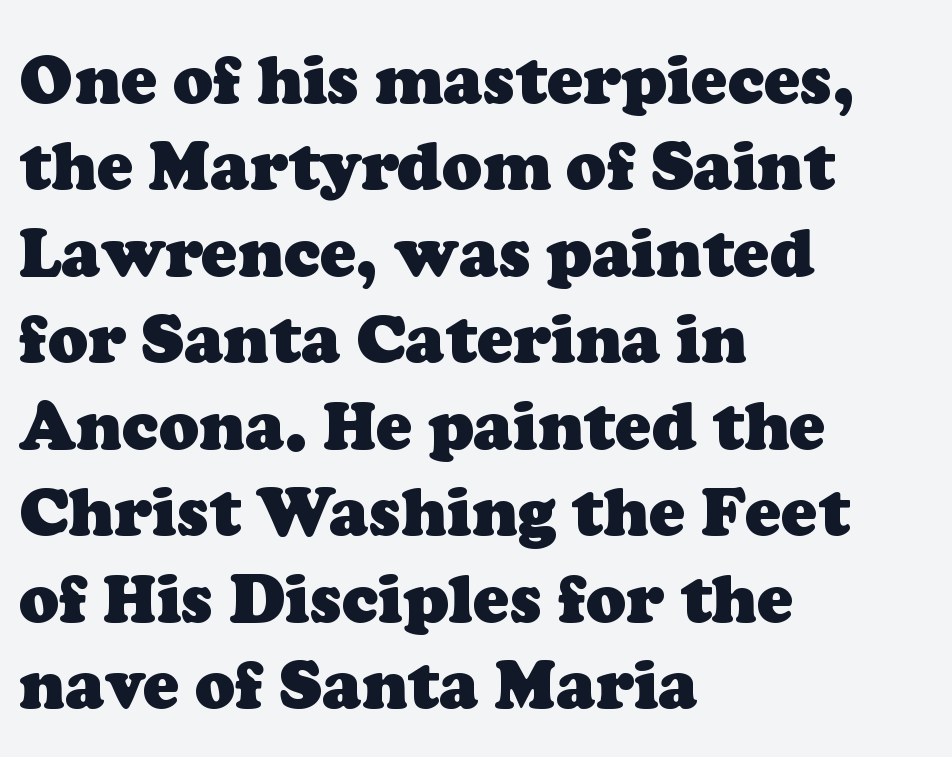
The image shows 67 px heavy serif type; set left-aligned, normal line spacing (1.29x), normal letter spacing, not underlined; low stroke contrast and a medium x-height.
